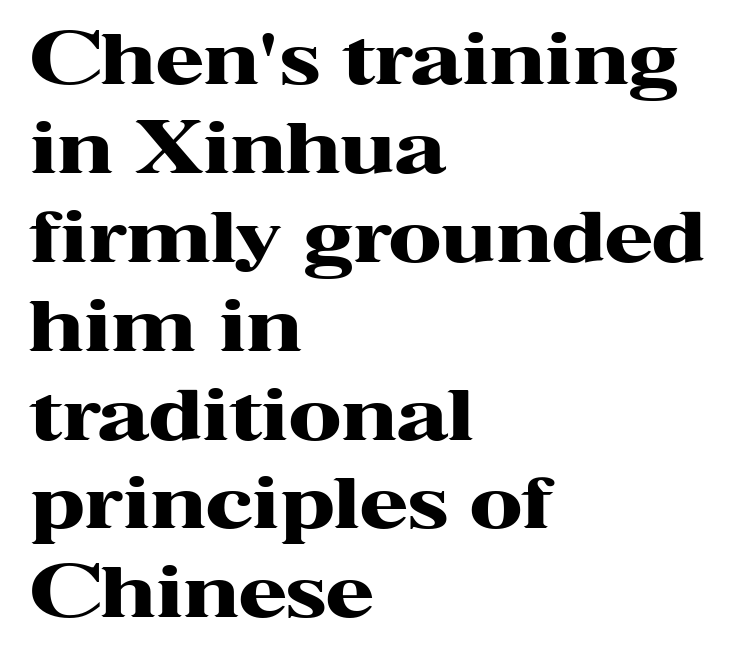
The image shows 70 px heavy, wide serif type, upright; set left-aligned, normal line spacing (1.27x), normal letter spacing, not underlined; high stroke contrast and a medium x-height.
